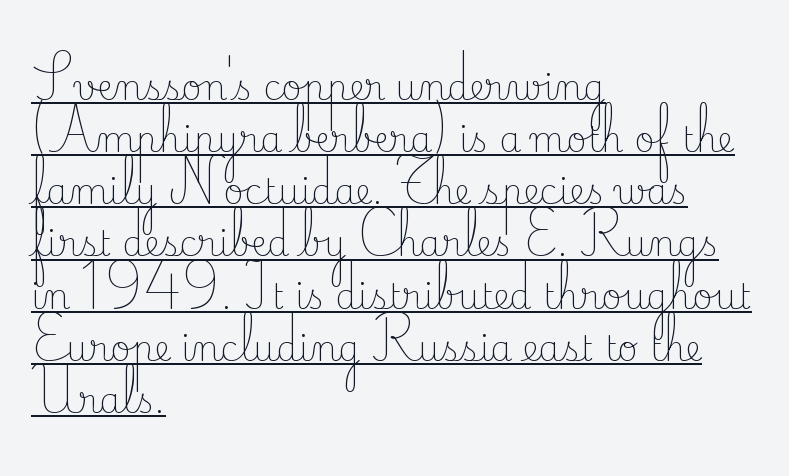
{"serif": "yes", "italic": "no", "bold": "no", "weight": "light", "width": "normal", "stroke_contrast": "low", "x_height": "small", "monospaced": "no", "underline": "yes", "align": "left", "line_spacing": "normal", "line_spacing_ratio": 1.49, "letter_spacing": "normal", "letter_spacing_em": 0.0, "glyph_px": 35}
